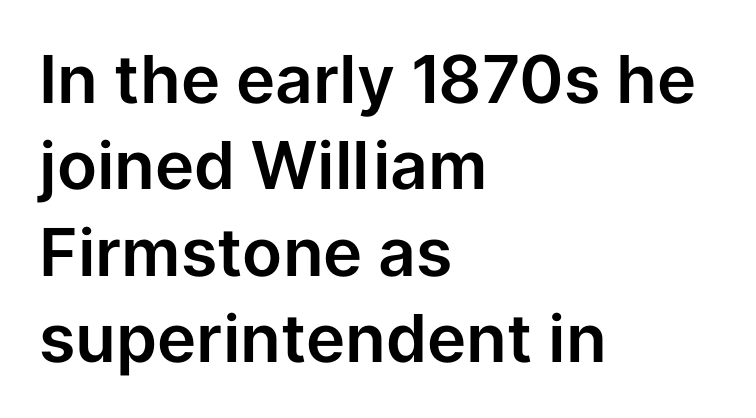
Think of a printed novel: that variable character pitch is what you see here. Short note: letters normally spaced. The paragraph has a hard left edge and a soft right edge. The passage shown is not underscored anywhere. Observe the absence of serifs on each vertical stroke in this sample. Notice how descenders clear the ascenders below comfortably — that's standard leading.
